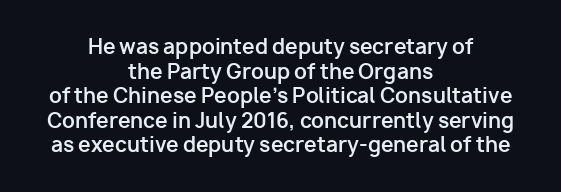
The image shows 20 px bold type, upright; set centered, line spacing 1.23x, normal letter spacing, not underlined.
